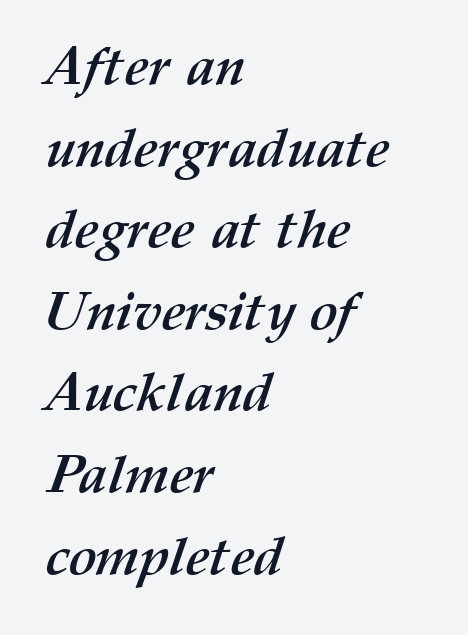
Q: Is the text bold? A: Yes.
Q: Is the text underlined? A: No.
Q: How is the paragraph aligned? A: Left-aligned.
Q: Is the spacing between letters normal or unusually wide? A: Normal.
Q: Is the spacing between lines tight, normal or loose? A: Normal.
Q: Width (condensed, normal, or wide)? A: Normal.
Q: Stroke contrast? A: Medium.
Q: x-height? A: Medium.
Q: Monospaced? A: No.
